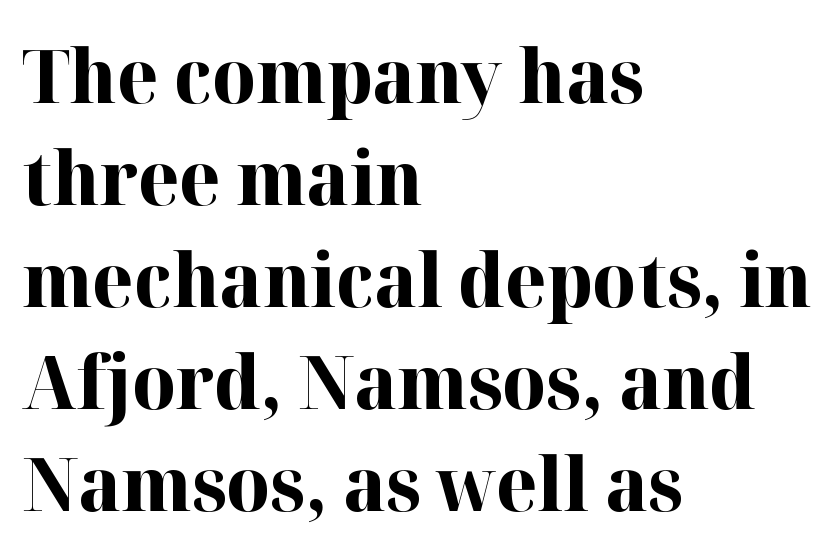
Q: Is the text bold? A: Yes.
Q: Is the text italic (slanted)? A: No, it is upright.
Q: Is the typeface a serif or a sans-serif typeface? A: Serif.
Q: Is the text underlined? A: No.
Q: How is the paragraph aligned? A: Left-aligned.
Q: Is the spacing between letters normal or unusually wide? A: Normal.
Q: Is the spacing between lines tight, normal or loose? A: Normal.
Q: Width (condensed, normal, or wide)? A: Normal.
Q: Stroke contrast? A: High.
Q: x-height? A: Medium.
Q: Monospaced? A: No.
